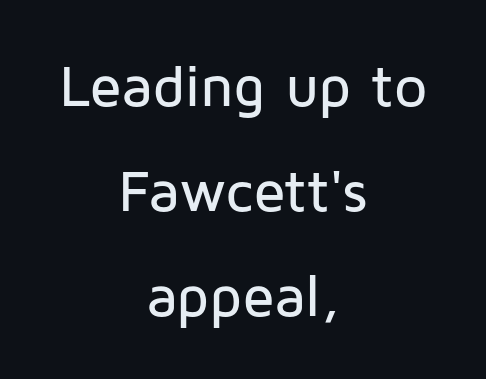
Q: Is the text italic (slanted)? A: No, it is upright.
Q: Is the typeface a serif or a sans-serif typeface? A: Sans-serif.
Q: Is the text underlined? A: No.
Q: How is the paragraph aligned? A: Centered.
Q: Is the spacing between letters normal or unusually wide? A: Normal.
Q: Width (condensed, normal, or wide)? A: Normal.
Q: Stroke contrast? A: Low.
Q: x-height? A: Medium.
Q: Monospaced? A: No.
